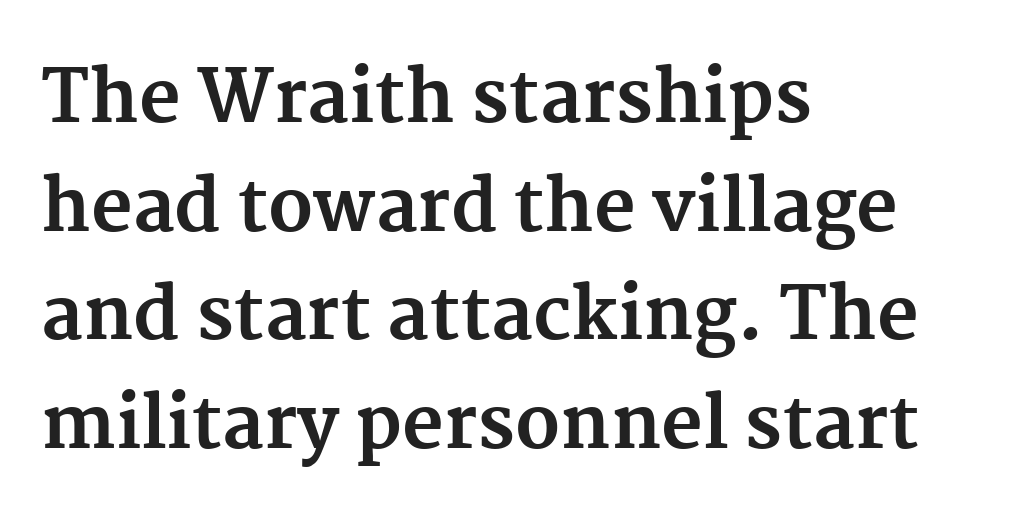
The image shows 72 px bold serif type, upright; set left-aligned, normal line spacing (1.51x), normal letter spacing, not underlined; medium stroke contrast and a medium x-height.
